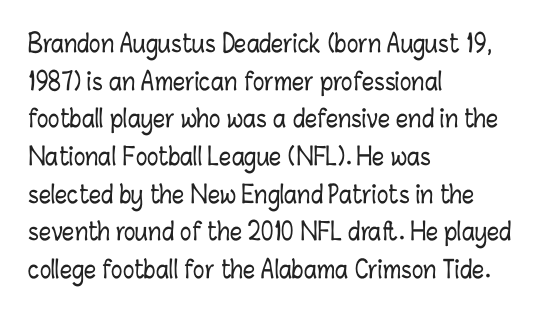
{"italic": "no", "underline": "no", "align": "left", "line_spacing": "normal", "line_spacing_ratio": 1.57, "letter_spacing": "normal", "letter_spacing_em": 0.0, "glyph_px": 24}
